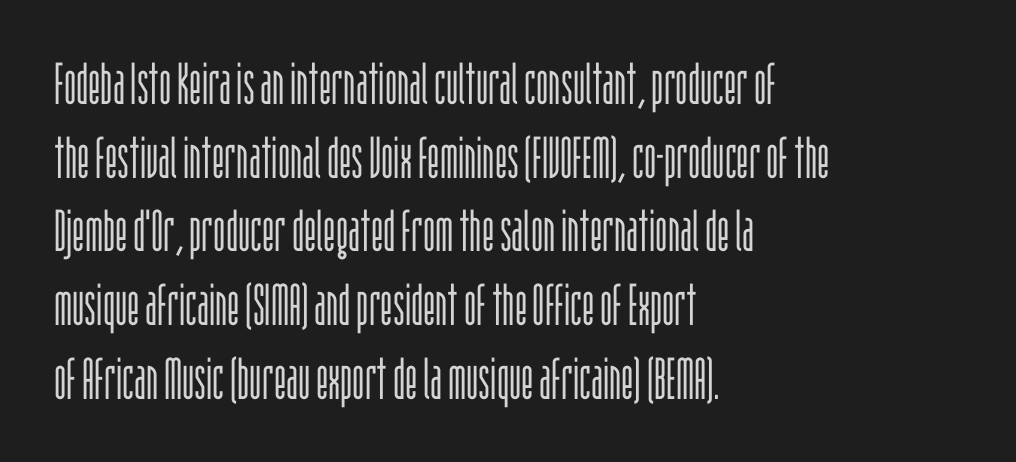
The image shows 58 px light, condensed sans-serif type, upright; set left-aligned, normal line spacing (1.27x), normal letter spacing, not underlined; low stroke contrast and a large x-height.
